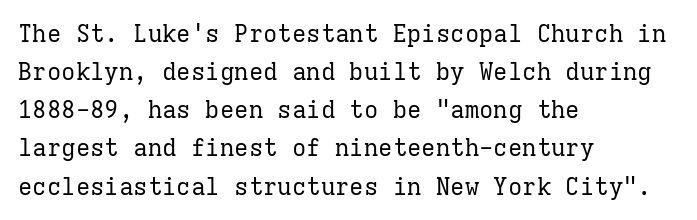
Q: Is the text bold? A: No.
Q: Is the text italic (slanted)? A: No, it is upright.
Q: Is the text underlined? A: No.
Q: How is the paragraph aligned? A: Left-aligned.
Q: Is the spacing between letters normal or unusually wide? A: Normal.
Q: Is the spacing between lines tight, normal or loose? A: Normal.
